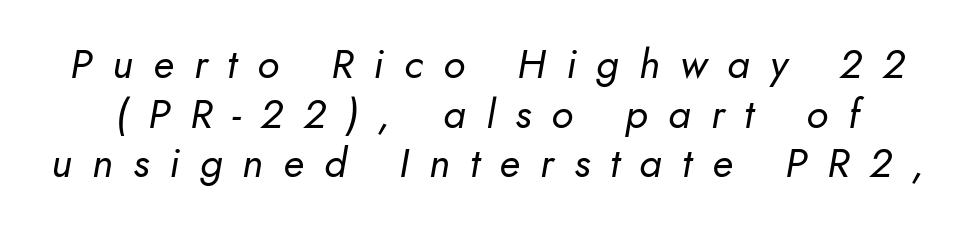
Q: Is the text bold? A: No.
Q: Is the text italic (slanted)? A: Yes, it leans right by about 10 degrees.
Q: Is the text underlined? A: No.
Q: Is the spacing between letters normal or unusually wide? A: Unusually wide.
Q: Width (condensed, normal, or wide)? A: Normal.
Q: Stroke contrast? A: Low.
Q: x-height? A: Small.
Q: Monospaced? A: No.
